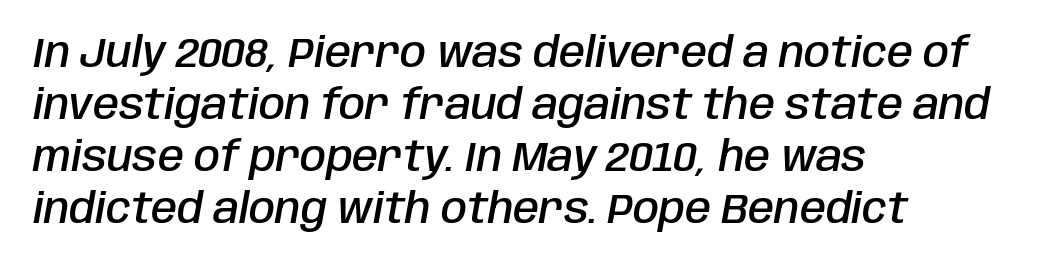
Caption: semibold face, moderately heavy strokes. Compared with a centered layout, this one pins lines to the left instead. Letters rest on an invisible, unmarked baseline. There is no visible air inserted between adjacent glyphs. Italic? Definitely — the glyphs are oblique.
